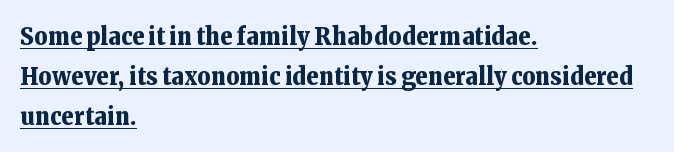
Q: Is the text bold? A: Yes.
Q: Is the text italic (slanted)? A: No, it is upright.
Q: Is the text underlined? A: Yes.
Q: How is the paragraph aligned? A: Left-aligned.
Q: Is the spacing between letters normal or unusually wide? A: Normal.
Q: Is the spacing between lines tight, normal or loose? A: Normal.
